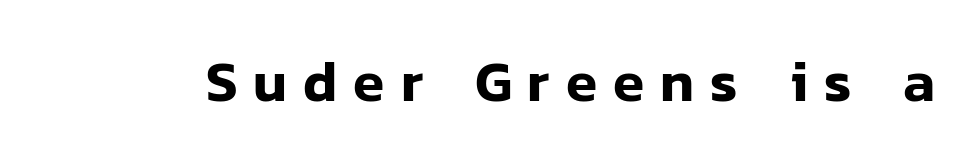
{"serif": "no", "italic": "no", "width": "normal", "stroke_contrast": "low", "x_height": "medium", "monospaced": "no", "underline": "no", "letter_spacing": "wide", "letter_spacing_em": 0.28, "glyph_px": 57}
